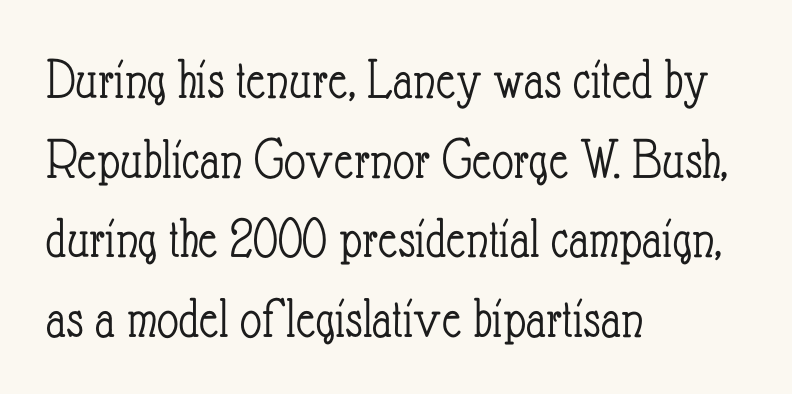
Q: Is the text bold? A: No.
Q: Is the text italic (slanted)? A: No, it is upright.
Q: Is the text underlined? A: No.
Q: How is the paragraph aligned? A: Left-aligned.
Q: Is the spacing between letters normal or unusually wide? A: Normal.
Q: Is the spacing between lines tight, normal or loose? A: Normal.
Q: Width (condensed, normal, or wide)? A: Condensed.
Q: Stroke contrast? A: Low.
Q: x-height? A: Small.
Q: Monospaced? A: No.
